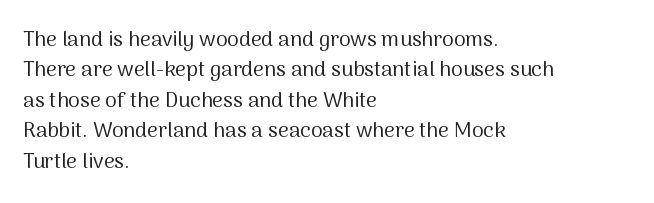
{"italic": "no", "bold": "no", "underline": "no", "align": "left", "line_spacing": "normal", "line_spacing_ratio": 1.45, "letter_spacing": "normal", "letter_spacing_em": 0.0, "glyph_px": 21}
